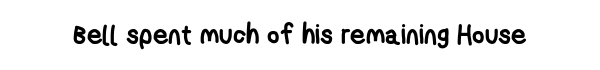
Q: Is the text bold? A: Yes.
Q: Is the text underlined? A: No.
Q: Is the spacing between letters normal or unusually wide? A: Normal.
